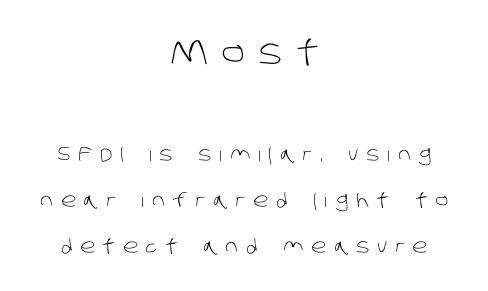
Stroke mass is kept to a normal reading level or below. A sans-serif font was chosen for this passage. Every row of glyphs is offset so its center matches the block's center. Airy leading. Unmarked baselines from the first word to the last. Proportional: the letters do not fall into vertical columns.
